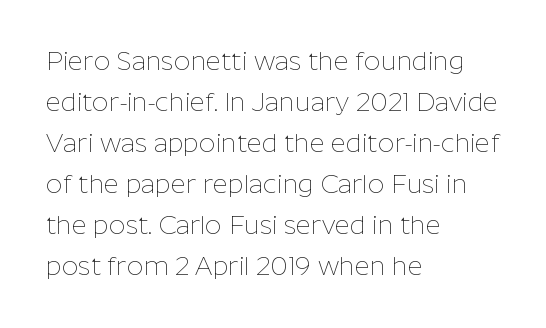
The words here are not underlined. Unbolded letterforms with no extra heft. Quick note: interline space is typical. These lines stack with their left ends in a neat column. Ordinary non-slanted type is in use. Here the glyphs are tracked normally, forming tight word shapes.
